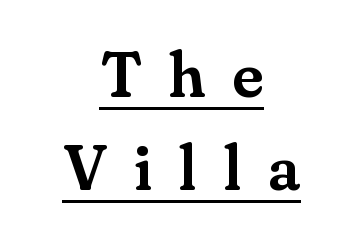
The image shows 63 px serif type, upright; set centered, normal line spacing (1.47x), unusually wide letter spacing (+0.42 em), underlined; medium stroke contrast and a small x-height.
